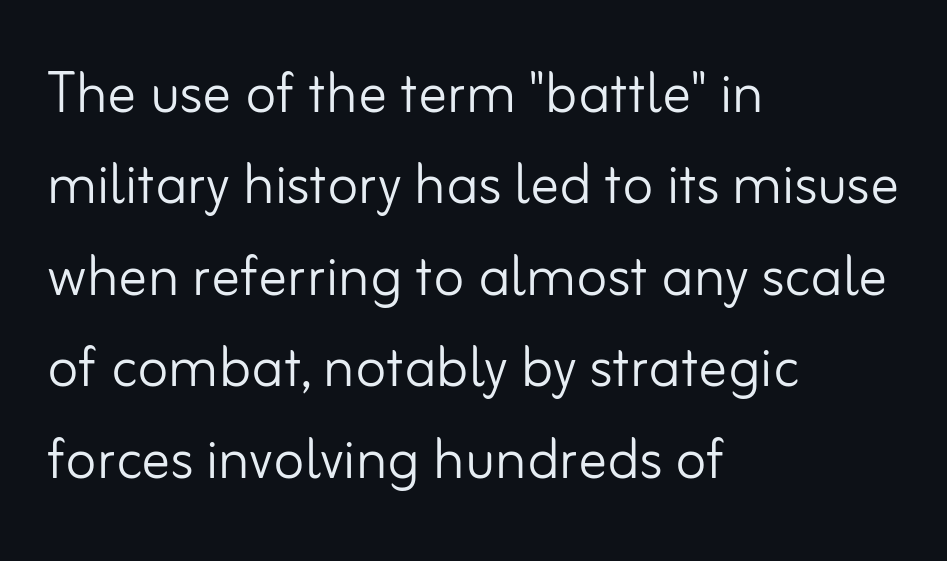
{"serif": "no", "italic": "no", "bold": "no", "weight": "light", "width": "normal", "stroke_contrast": "low", "x_height": "small", "monospaced": "no", "underline": "no", "align": "left", "line_spacing": "normal", "line_spacing_ratio": 1.27, "letter_spacing": "normal", "letter_spacing_em": 0.0, "glyph_px": 72}
